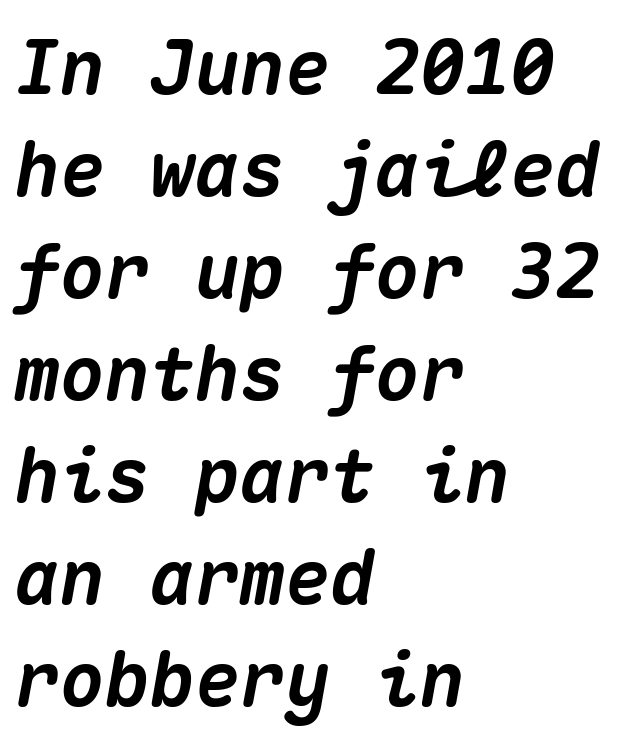
{"italic": "yes", "lean": "right", "slant_degrees": 10, "bold": "yes", "weight": "heavy", "width": "normal", "stroke_contrast": "medium", "x_height": "medium", "monospaced": "yes", "underline": "no", "align": "left", "line_spacing": "normal", "line_spacing_ratio": 1.36, "letter_spacing": "normal", "letter_spacing_em": 0.0, "glyph_px": 75}
